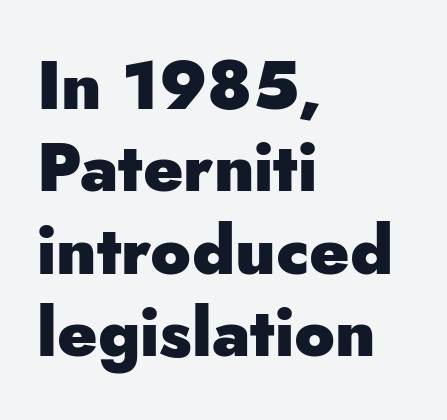
The image shows 67 px heavy sans-serif type, upright; set left-aligned, line spacing 1.23x, normal letter spacing, not underlined; low stroke contrast and a small x-height.
